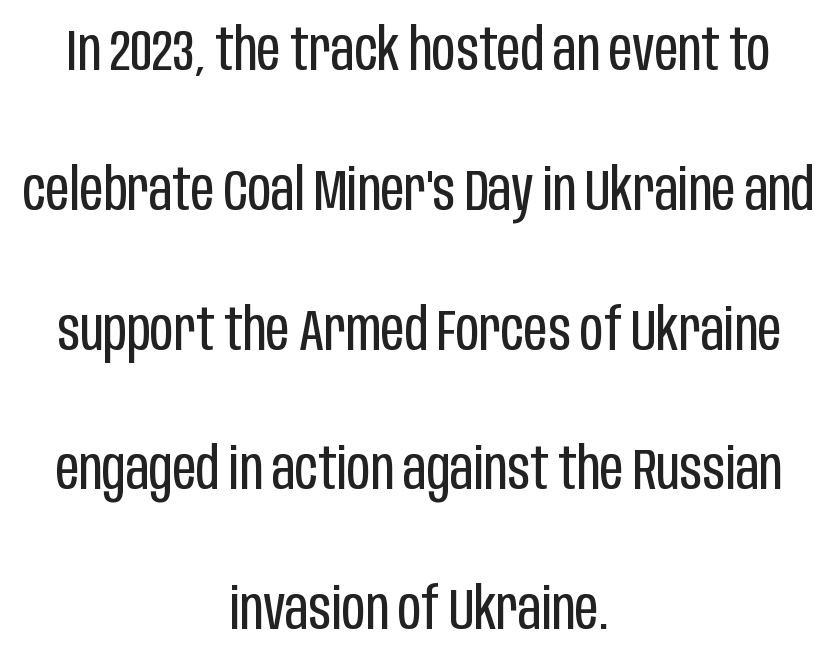
Anything drawn beneath the words? Only blank space. You can tell from the bare stems that sans-serif type was used. Centered paragraph, ragged on both sides. The characters are drawn with everyday or finer stroke widths.
